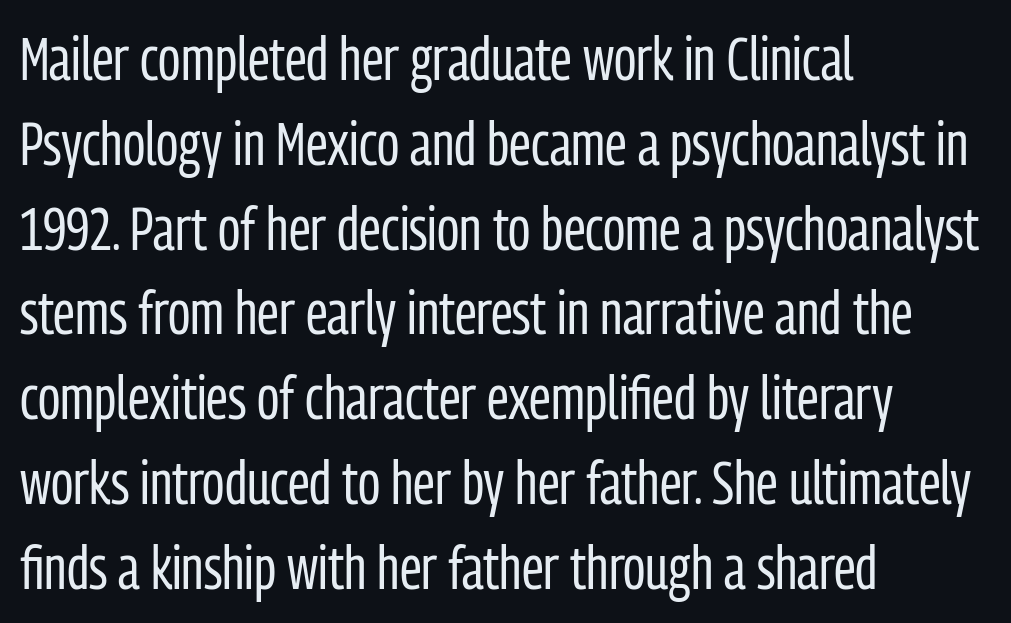
The rendering anchors every line to the left-hand side. Note the varied advance widths — an 'i' is clearly narrower than an 'm'. The characters are drawn with everyday or finer stroke widths. The passage shown stacks its lines at a standard gap. Is this a sans? Yes — the strokes have no serifs. Beneath every word, the page is bare.
